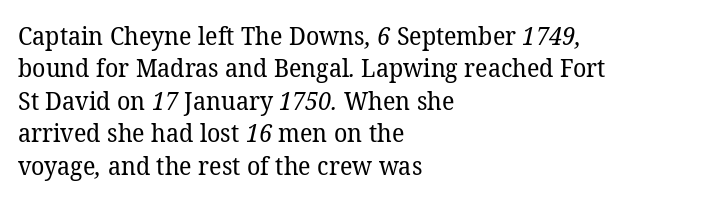
The image shows 25 px text type; set left-aligned, normal line spacing (1.3x), normal letter spacing, not underlined.
